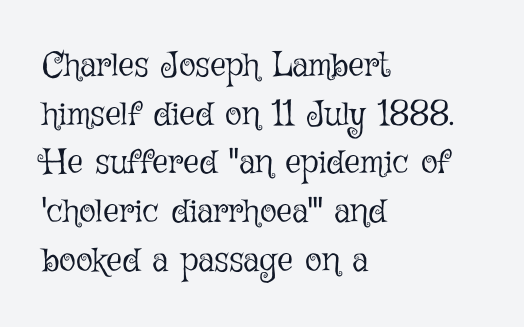
Q: Is the text bold? A: No.
Q: Is the text italic (slanted)? A: No, it is upright.
Q: Is the text underlined? A: No.
Q: How is the paragraph aligned? A: Left-aligned.
Q: Is the spacing between letters normal or unusually wide? A: Normal.
Q: Is the spacing between lines tight, normal or loose? A: Normal.
Q: Width (condensed, normal, or wide)? A: Normal.
Q: Stroke contrast? A: Low.
Q: x-height? A: Medium.
Q: Monospaced? A: No.
